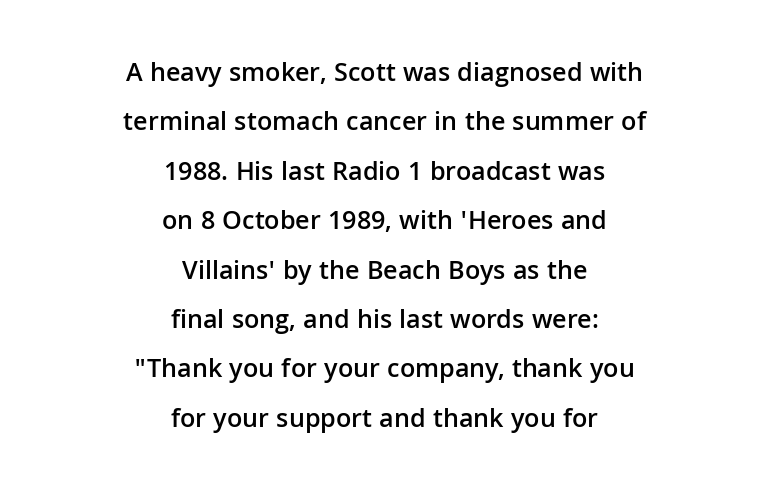
{"italic": "no", "bold": "semi", "underline": "no", "align": "center", "line_spacing_ratio": 1.83, "letter_spacing": "normal", "letter_spacing_em": 0.0, "glyph_px": 27}
